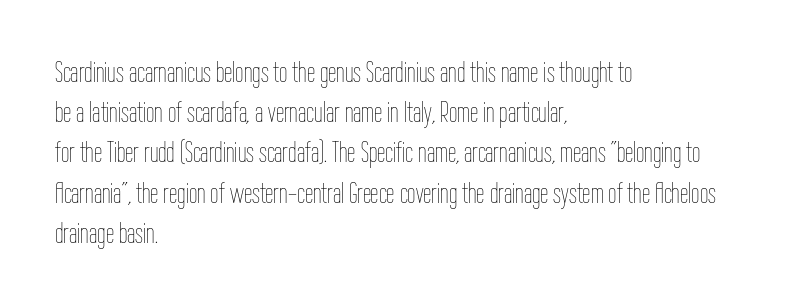
{"italic": "no", "bold": "no", "weight": "thin", "width": "condensed", "stroke_contrast": "low", "x_height": "medium", "monospaced": "no", "underline": "no", "align": "left", "line_spacing": "normal", "line_spacing_ratio": 1.34, "letter_spacing": "normal", "letter_spacing_em": 0.0, "glyph_px": 30}
